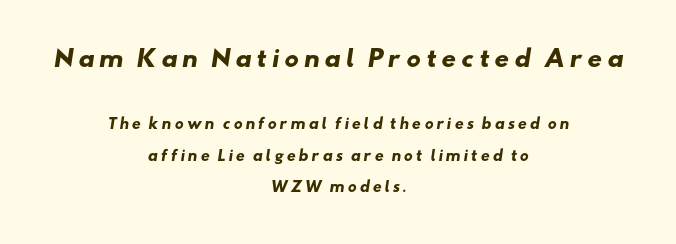
The string is rendered with underlining switched off. Visually the block forms a symmetrical silhouette, jagged on both flanks. Its strokes are broad and dark, the hallmark of bold type. One glance says open: line gaps are wider than usual. Character size in the leading block exceeds that of the trailing block.
